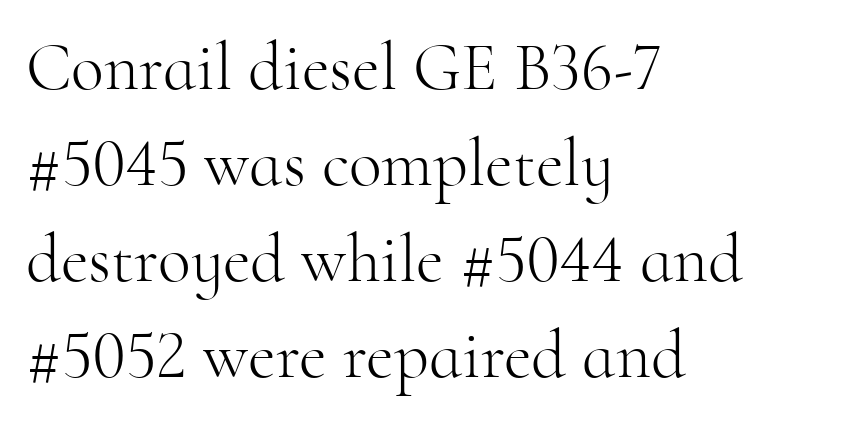
The image shows 68 px light serif type, upright; set left-aligned, normal line spacing (1.41x), normal letter spacing, not underlined; high stroke contrast and a small x-height.
